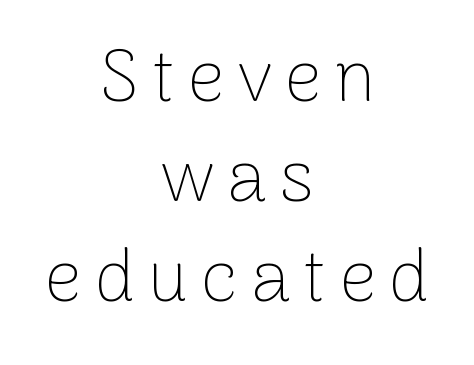
{"serif": "no", "italic": "no", "bold": "no", "weight": "thin", "width": "normal", "stroke_contrast": "low", "x_height": "medium", "monospaced": "no", "underline": "no", "align": "center", "line_spacing": "normal", "line_spacing_ratio": 1.37, "glyph_px": 73}
